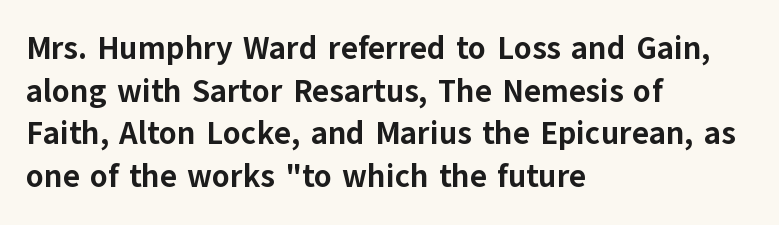
{"serif": "no", "italic": "no", "bold": "yes", "weight": "bold", "width": "normal", "stroke_contrast": "low", "x_height": "medium", "monospaced": "no", "underline": "no", "align": "left", "line_spacing": "normal", "line_spacing_ratio": 1.33, "letter_spacing": "normal", "letter_spacing_em": 0.0, "glyph_px": 32}
